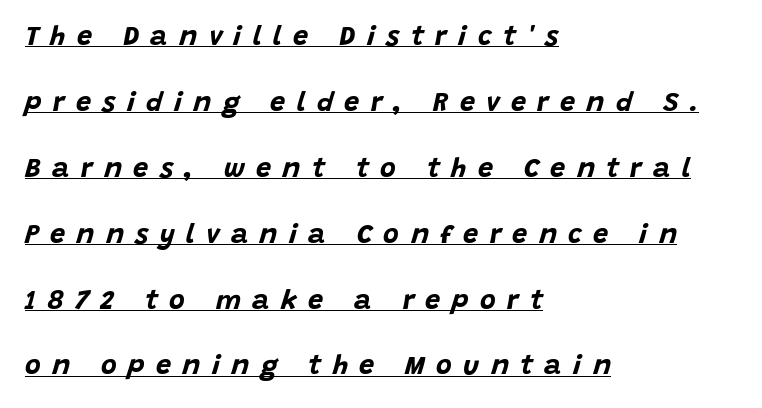
Q: Is the text bold? A: Yes.
Q: Is the text italic (slanted)? A: Yes, it leans right by about 15 degrees.
Q: Is the text underlined? A: Yes.
Q: How is the paragraph aligned? A: Left-aligned.
Q: Is the spacing between letters normal or unusually wide? A: Unusually wide.
Q: Is the spacing between lines tight, normal or loose? A: Loose.
